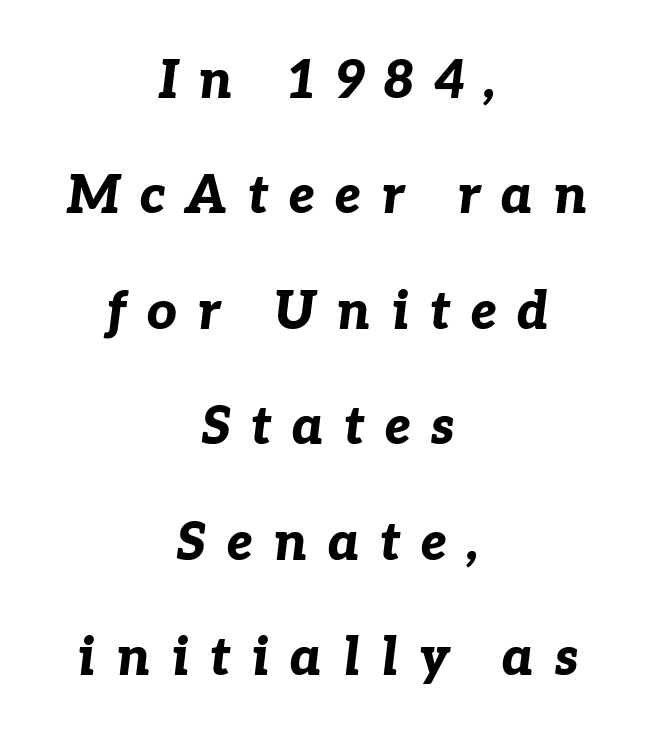
Tracking value appears strongly positive — letters spread wide. Words float on clear page, feet unadorned. If you folded the block vertically in half, each line would mirror itself in length. Strong, thick strokes mark this as bold type. Reading down the column, the eye jumps a long way to each next line.
